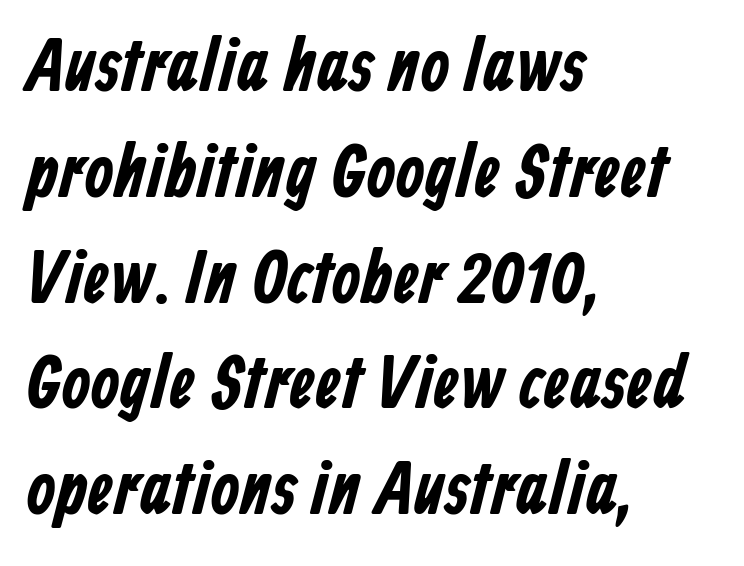
Q: Is the typeface a serif or a sans-serif typeface? A: Sans-serif.
Q: Is the text underlined? A: No.
Q: How is the paragraph aligned? A: Left-aligned.
Q: Is the spacing between letters normal or unusually wide? A: Normal.
Q: Is the spacing between lines tight, normal or loose? A: Normal.
Q: Width (condensed, normal, or wide)? A: Condensed.
Q: Stroke contrast? A: Low.
Q: x-height? A: Medium.
Q: Monospaced? A: No.
